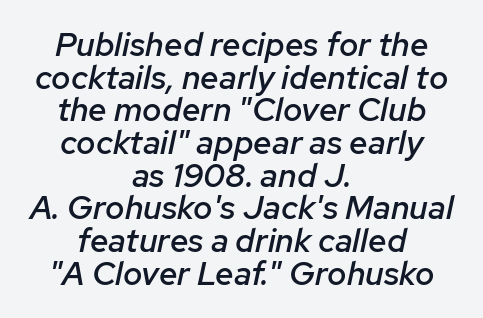
Q: Is the text bold? A: Semi-bold.
Q: Is the text italic (slanted)? A: Yes, it leans right by about 12 degrees.
Q: Is the text underlined? A: No.
Q: How is the paragraph aligned? A: Centered.
Q: Is the spacing between letters normal or unusually wide? A: Normal.
Q: Is the spacing between lines tight, normal or loose? A: Tight.
Q: Width (condensed, normal, or wide)? A: Normal.
Q: Stroke contrast? A: Low.
Q: x-height? A: Medium.
Q: Monospaced? A: No.
